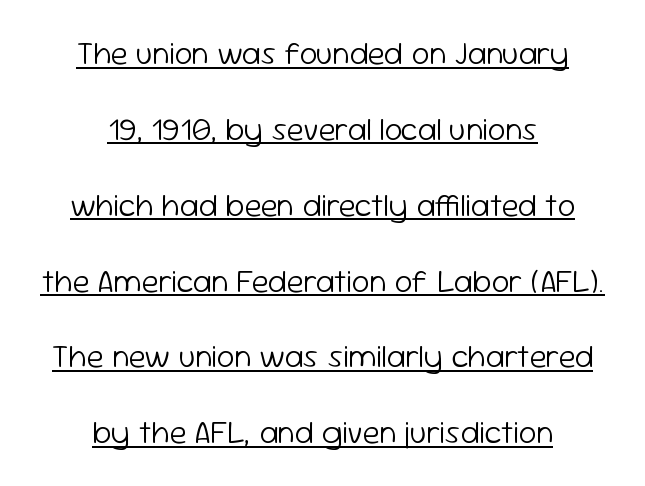
Q: Is the text bold? A: No.
Q: Is the text italic (slanted)? A: No, it is upright.
Q: Is the typeface a serif or a sans-serif typeface? A: Sans-serif.
Q: Is the text underlined? A: Yes.
Q: How is the paragraph aligned? A: Centered.
Q: Is the spacing between letters normal or unusually wide? A: Normal.
Q: Is the spacing between lines tight, normal or loose? A: Loose.
Q: Width (condensed, normal, or wide)? A: Normal.
Q: Stroke contrast? A: Low.
Q: x-height? A: Medium.
Q: Monospaced? A: No.
